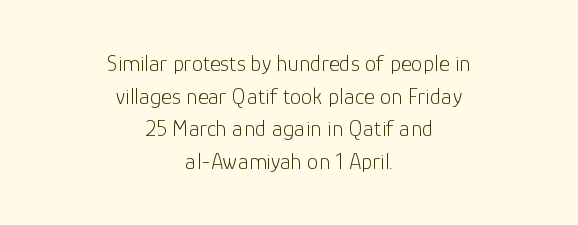
The image shows 23 px text type, upright; set centered, normal line spacing (1.42x), normal letter spacing, not underlined.
